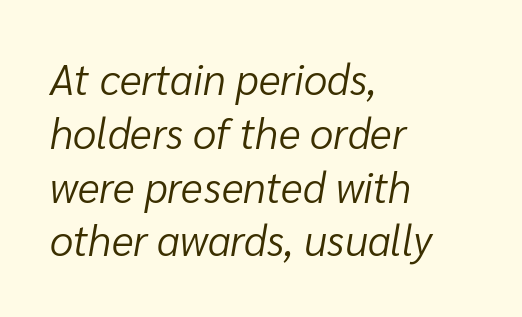
The image shows 42 px light type, italic (leaning right); set left-aligned, normal line spacing (1.28x), normal letter spacing, not underlined; low stroke contrast and a medium x-height.
